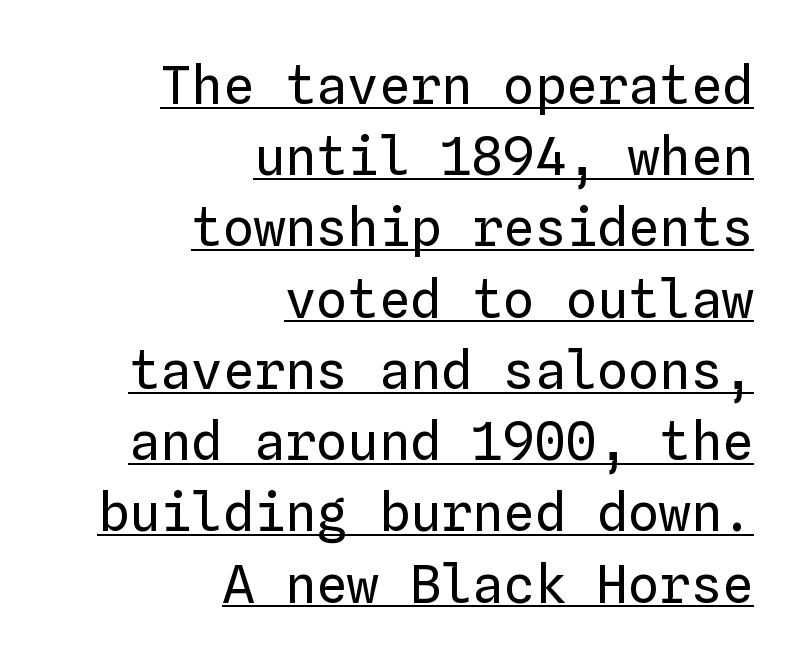
{"italic": "no", "bold": "no", "weight": "regular", "width": "normal", "stroke_contrast": "low", "x_height": "medium", "monospaced": "yes", "underline": "yes", "align": "right", "line_spacing": "normal", "line_spacing_ratio": 1.37, "letter_spacing": "normal", "letter_spacing_em": 0.0, "glyph_px": 52}
